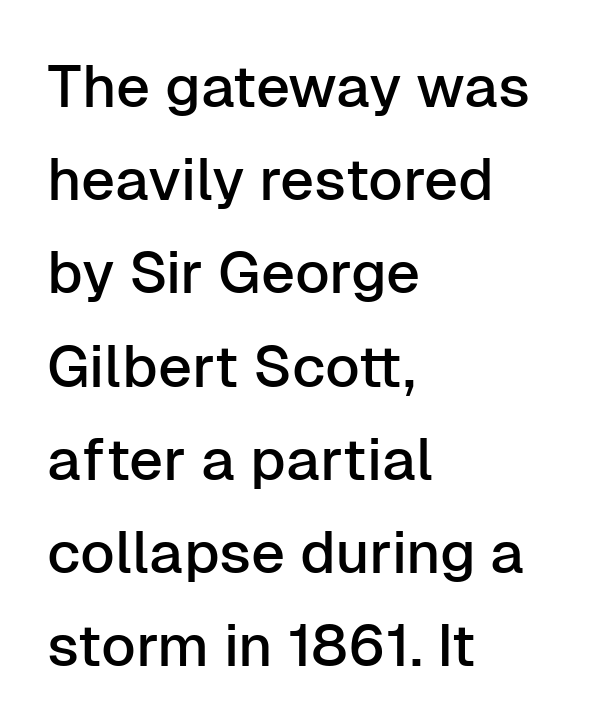
The image shows 59 px sans-serif type, upright; set left-aligned, normal line spacing (1.58x), normal letter spacing, not underlined; low stroke contrast and a medium x-height.
